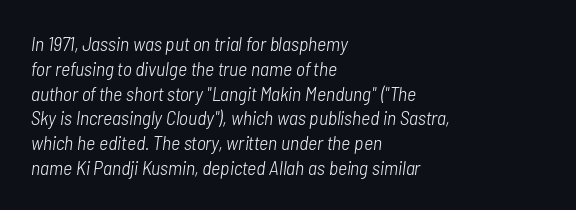
{"italic": "yes", "lean": "right", "slant_degrees": 7, "bold": "no", "underline": "no", "align": "left", "line_spacing_ratio": 1.24, "letter_spacing": "normal", "letter_spacing_em": 0.0, "glyph_px": 20}
